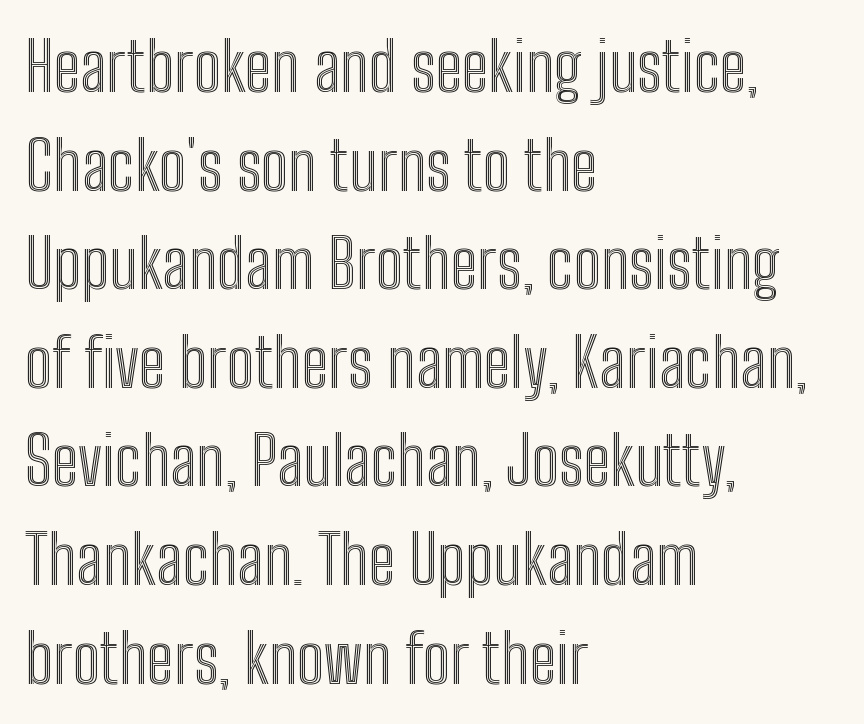
Decoration check: the copy has no underline. Interline gaps are of average width in this sample. No extra tracking has been applied to these lines. Is this a fixed-width face? No — the glyphs have proportional, varying widths. Reading down the block, your eye returns to a fixed left position each line.
